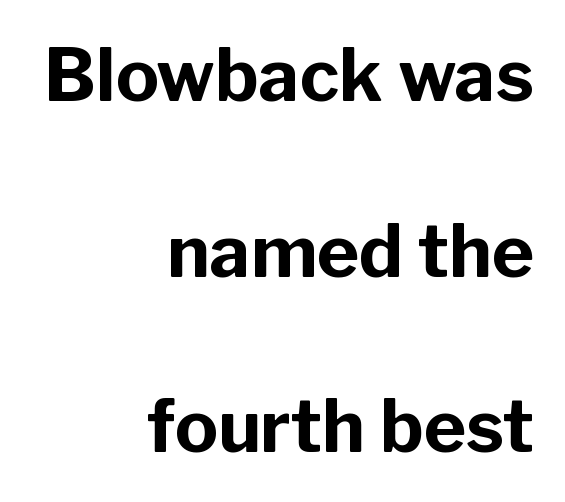
The image shows 72 px bold sans-serif type, upright; set right-aligned, loose line spacing (2.44x), normal letter spacing, not underlined; low stroke contrast and a medium x-height.
